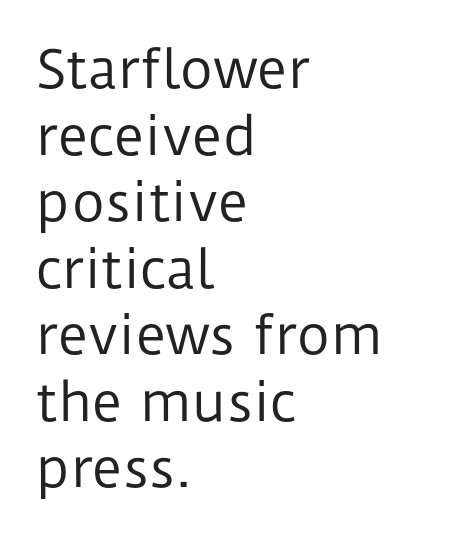
Q: Is the text bold? A: No.
Q: Is the text italic (slanted)? A: No, it is upright.
Q: Is the typeface a serif or a sans-serif typeface? A: Sans-serif.
Q: Is the text underlined? A: No.
Q: How is the paragraph aligned? A: Left-aligned.
Q: Is the spacing between letters normal or unusually wide? A: Normal.
Q: Is the spacing between lines tight, normal or loose? A: Normal.
Q: Width (condensed, normal, or wide)? A: Normal.
Q: Stroke contrast? A: Low.
Q: x-height? A: Medium.
Q: Monospaced? A: No.
